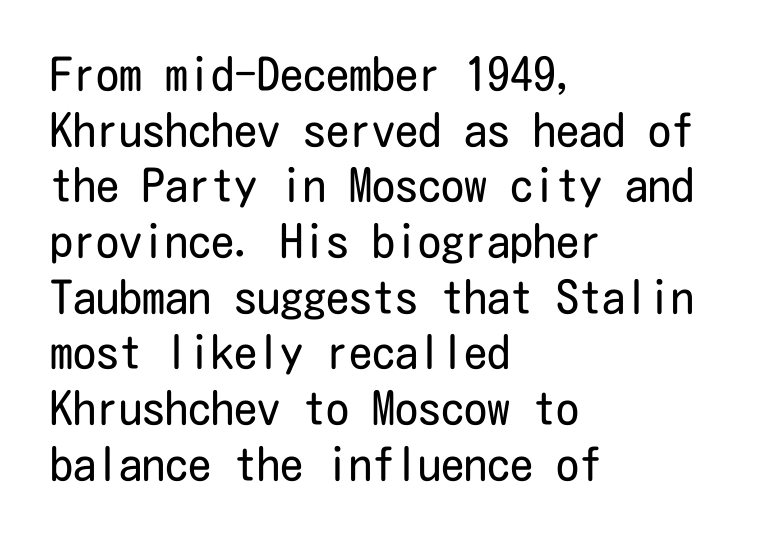
Q: Is the text bold? A: No.
Q: Is the text italic (slanted)? A: No, it is upright.
Q: Is the typeface a serif or a sans-serif typeface? A: Sans-serif.
Q: Is the text underlined? A: No.
Q: How is the paragraph aligned? A: Left-aligned.
Q: Is the spacing between letters normal or unusually wide? A: Normal.
Q: Width (condensed, normal, or wide)? A: Condensed.
Q: Stroke contrast? A: Low.
Q: x-height? A: Medium.
